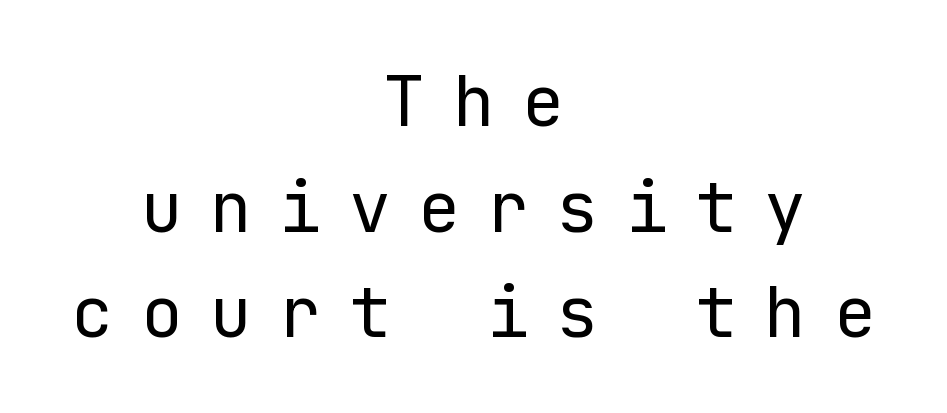
The image shows 70 px regular-weight sans-serif type, upright; set centered, normal line spacing (1.51x), unusually wide letter spacing (+0.39 em), not underlined; low stroke contrast and a medium x-height.
